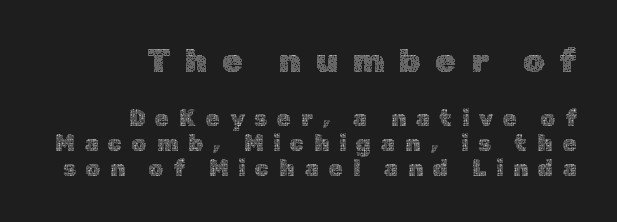
{"italic": "no", "bold": "no", "weight": "thin", "width": "normal", "x_height": "medium", "monospaced": "no", "underline": "no", "align": "right", "line_spacing": "tight", "line_spacing_ratio": 1.08, "letter_spacing": "wide", "letter_spacing_em": 0.42, "larger_block": "first", "size_ratio": 1.48, "glyph_px": 34}
